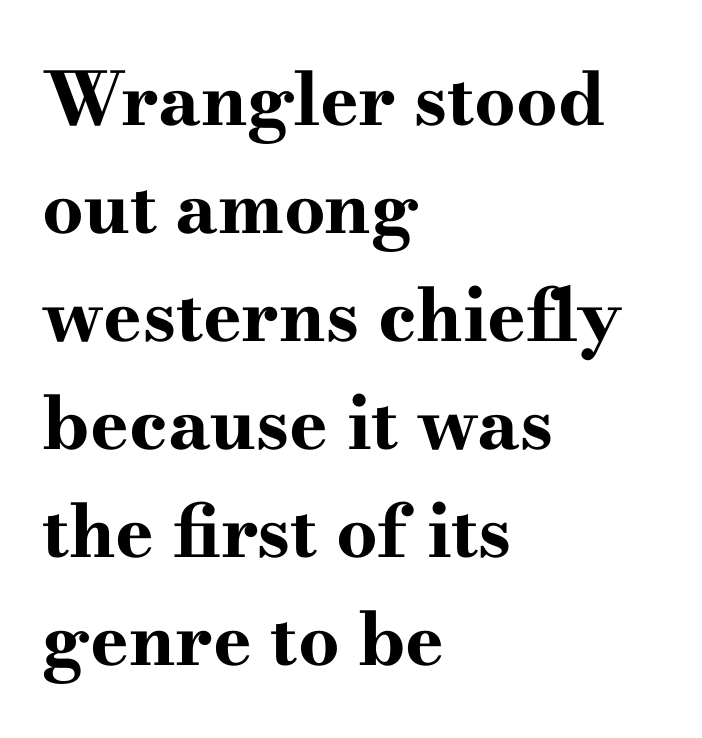
This sample has the flowing, uneven cadence of proportional lettering. Glyph-to-glyph distance matches everyday printed text. In terms of letterform style, serifs are clearly present. On the weight axis this lands at bold, roughly 700. Beneath every word, the page is bare. The type sits square on the baseline with zero lean.
